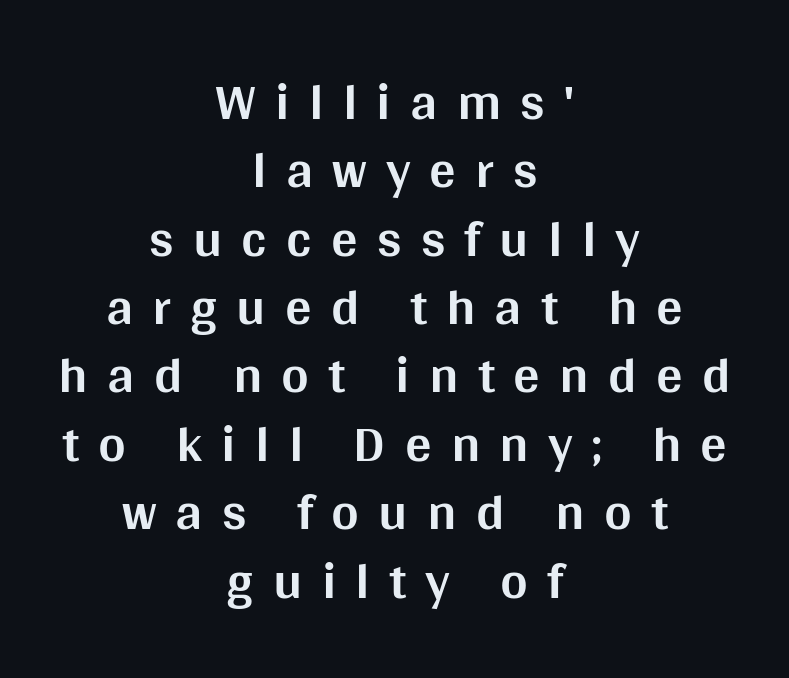
Q: Is the text bold? A: Yes.
Q: Is the text italic (slanted)? A: No, it is upright.
Q: Is the typeface a serif or a sans-serif typeface? A: Sans-serif.
Q: Is the text underlined? A: No.
Q: How is the paragraph aligned? A: Centered.
Q: Is the spacing between letters normal or unusually wide? A: Unusually wide.
Q: Is the spacing between lines tight, normal or loose? A: Normal.
Q: Width (condensed, normal, or wide)? A: Normal.
Q: Stroke contrast? A: Medium.
Q: x-height? A: Large.
Q: Monospaced? A: No.
